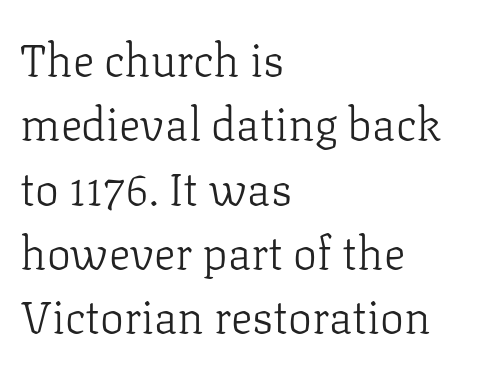
Q: Is the text bold? A: No.
Q: Is the text italic (slanted)? A: No, it is upright.
Q: Is the typeface a serif or a sans-serif typeface? A: Serif.
Q: Is the text underlined? A: No.
Q: How is the paragraph aligned? A: Left-aligned.
Q: Is the spacing between letters normal or unusually wide? A: Normal.
Q: Is the spacing between lines tight, normal or loose? A: Normal.
Q: Width (condensed, normal, or wide)? A: Normal.
Q: Stroke contrast? A: Low.
Q: x-height? A: Medium.
Q: Monospaced? A: No.
